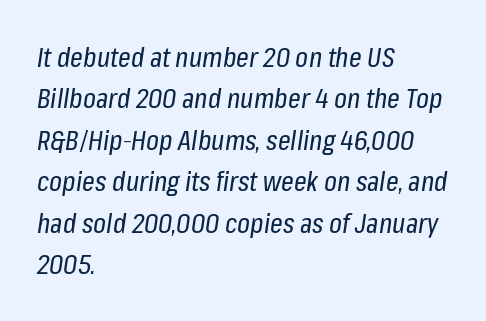
{"italic": "yes", "lean": "right", "slant_degrees": 8, "bold": "no", "weight": "regular", "width": "condensed", "stroke_contrast": "low", "x_height": "medium", "monospaced": "no", "underline": "no", "align": "left", "line_spacing": "normal", "line_spacing_ratio": 1.48, "letter_spacing": "normal", "letter_spacing_em": 0.0, "glyph_px": 28}
